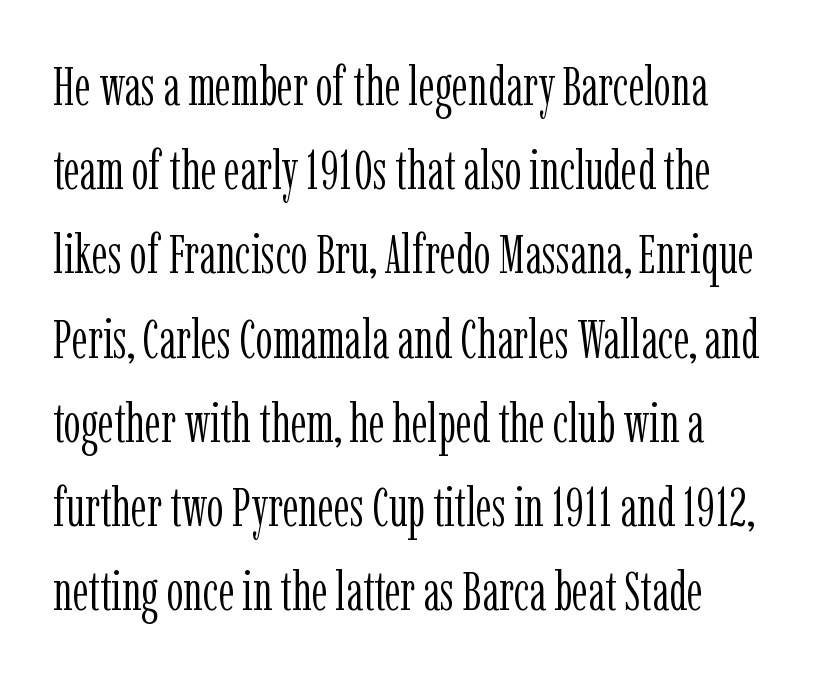
The image shows 54 px light, condensed serif type, upright; set normal line spacing (1.56x), normal letter spacing, not underlined; low stroke contrast and a medium x-height.
